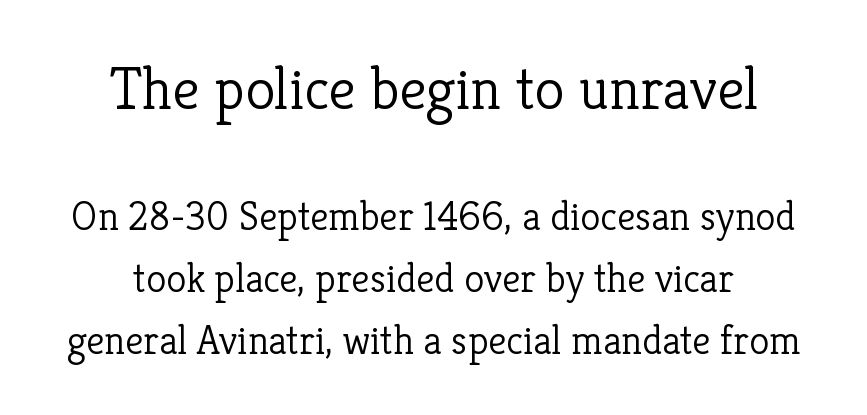
{"serif": "yes", "italic": "no", "bold": "no", "weight": "light", "width": "normal", "stroke_contrast": "low", "x_height": "medium", "monospaced": "no", "underline": "no", "align": "center", "line_spacing": "normal", "line_spacing_ratio": 1.51, "letter_spacing": "normal", "letter_spacing_em": 0.0, "larger_block": "first", "size_ratio": 1.49, "glyph_px": 61}
